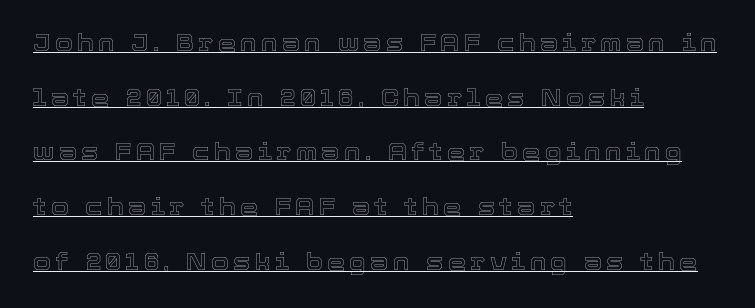
{"italic": "no", "underline": "yes", "align": "left", "line_spacing": "loose", "line_spacing_ratio": 2.38, "glyph_px": 23}
